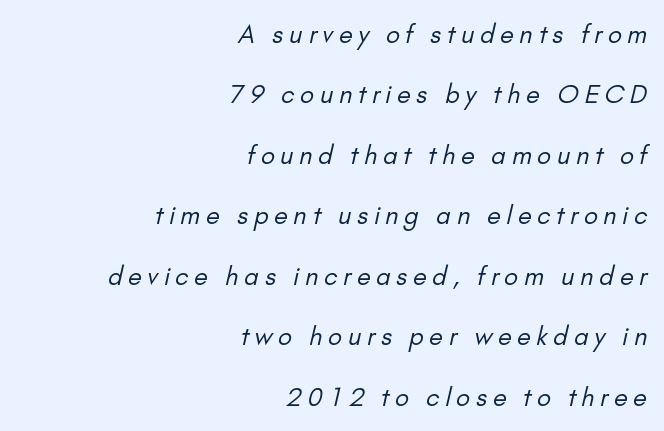
Stems and bowls with no extra thickness — not bold. Is the letter spacing exaggerated? Yes — the characters are pushed far apart. Casual observation: everything's shoved over to the right. The block of text is sparse from top to bottom, with ample space between rows. Glance below the letters and you will spot only blank space.
